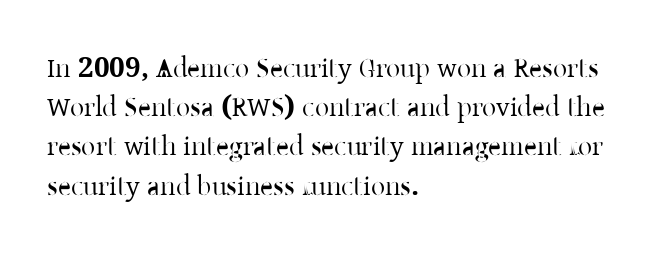
Compared with typical paragraphs, the rows here are spaced about the same. This rendering employs a face with finishing strokes, i.e., a serif. Layout note: lines flush left. Glyph-to-glyph distance matches everyday printed text. Only glyphs here, with clear space below each row. Character widths vary here, with narrow letters taking less room than wide ones.
